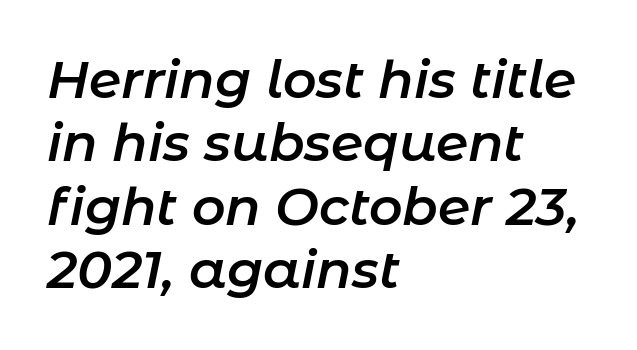
The image shows 52 px semibold type, italic (leaning right); set left-aligned, line spacing 1.22x, normal letter spacing, not underlined; low stroke contrast and a medium x-height.
